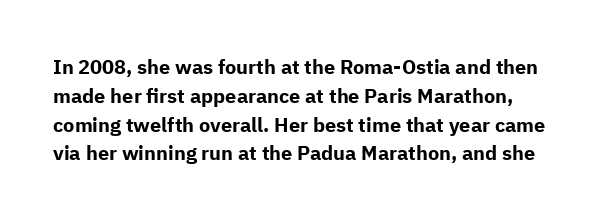
The image shows 20 px bold type, upright; set normal line spacing (1.44x), normal letter spacing, not underlined.
